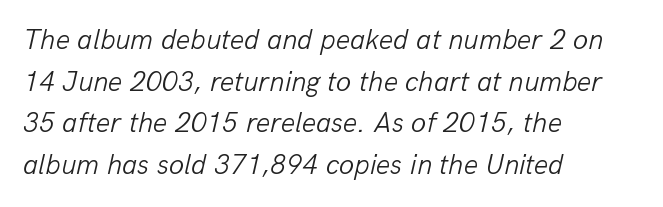
{"italic": "yes", "lean": "right", "slant_degrees": 13, "bold": "no", "weight": "light", "width": "normal", "stroke_contrast": "low", "x_height": "medium", "monospaced": "no", "underline": "no", "align": "left", "line_spacing": "normal", "line_spacing_ratio": 1.49, "letter_spacing": "normal", "letter_spacing_em": 0.0, "glyph_px": 28}
